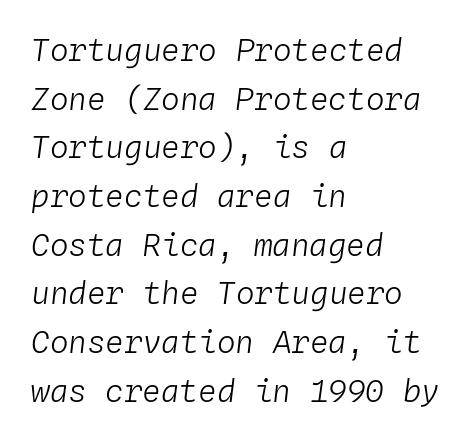
The image shows 31 px light type, italic (leaning right), monospaced; set left-aligned, normal line spacing (1.57x), normal letter spacing, not underlined; low stroke contrast and a medium x-height.
